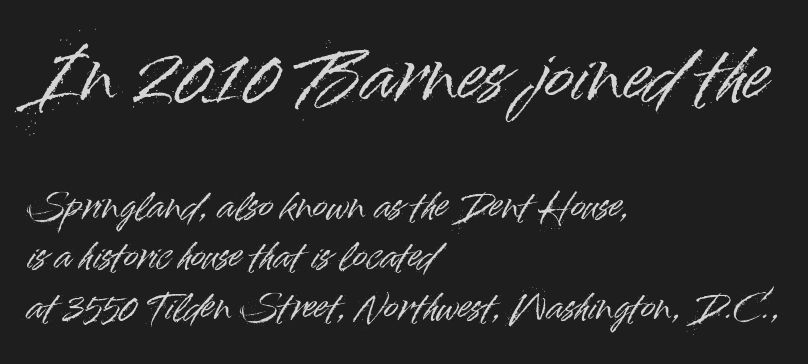
The image shows 68 px sans-serif type; set left-aligned, normal line spacing (1.48x), normal letter spacing, not underlined; the first (top) block is 2.0x larger; high stroke contrast and a small x-height.
